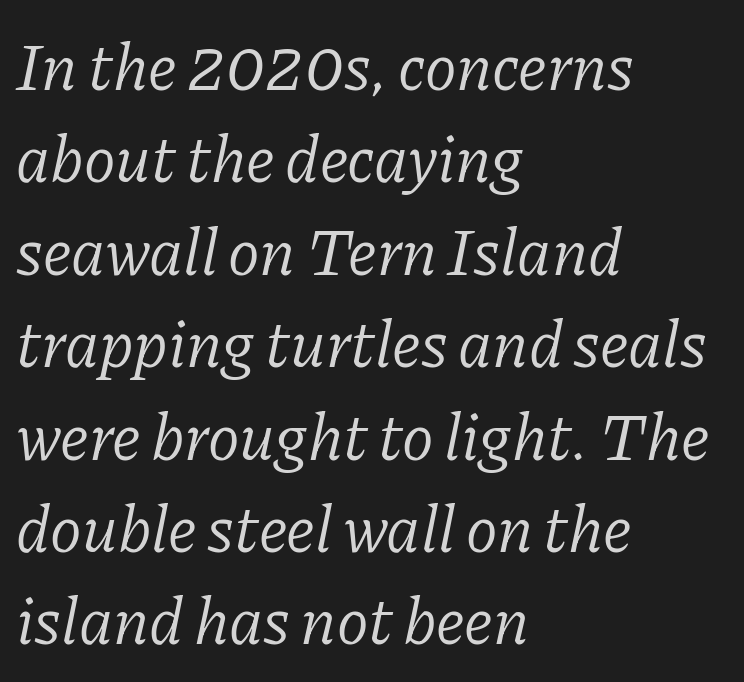
Q: Is the text bold? A: No.
Q: Is the text italic (slanted)? A: Yes, it leans right by about 11 degrees.
Q: Is the typeface a serif or a sans-serif typeface? A: Serif.
Q: Is the text underlined? A: No.
Q: How is the paragraph aligned? A: Left-aligned.
Q: Is the spacing between letters normal or unusually wide? A: Normal.
Q: Is the spacing between lines tight, normal or loose? A: Normal.
Q: Width (condensed, normal, or wide)? A: Normal.
Q: Stroke contrast? A: Low.
Q: x-height? A: Medium.
Q: Monospaced? A: No.
